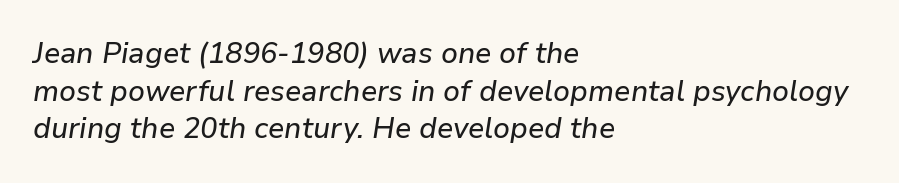
Does the copy run flush right? No — it runs flush left. Anything drawn beneath the words? Only blank space. Evenly set lines give the paragraph a standard silhouette. Nothing unusual about the tracking: characters are spaced as the font intends.
